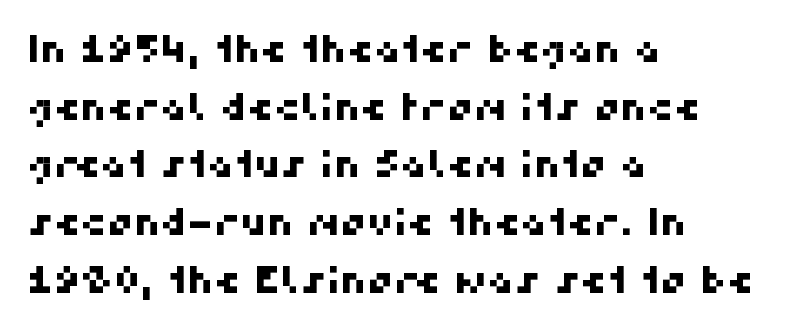
The image shows 37 px sans-serif type; set left-aligned, normal line spacing (1.56x), normal letter spacing, not underlined; high stroke contrast and a medium x-height.
